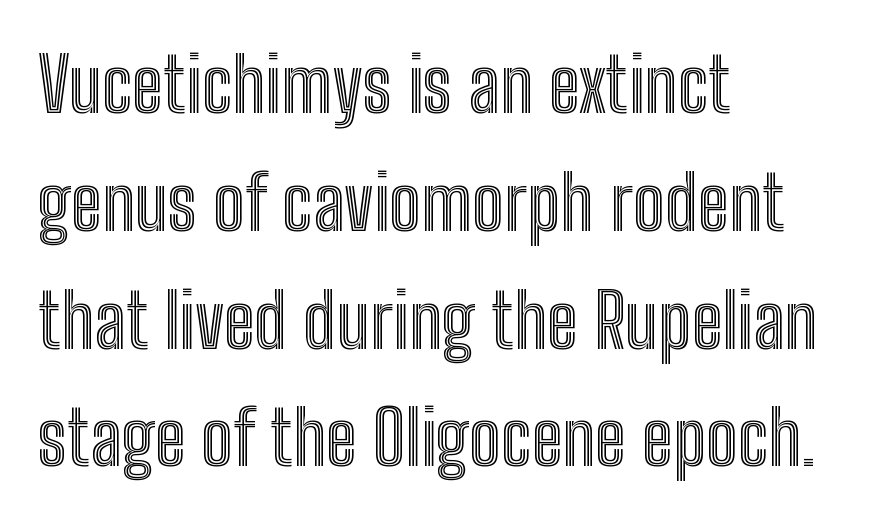
{"italic": "no", "width": "condensed", "x_height": "medium", "monospaced": "no", "underline": "no", "align": "left", "line_spacing": "normal", "line_spacing_ratio": 1.55, "letter_spacing": "normal", "letter_spacing_em": 0.0, "glyph_px": 76}
